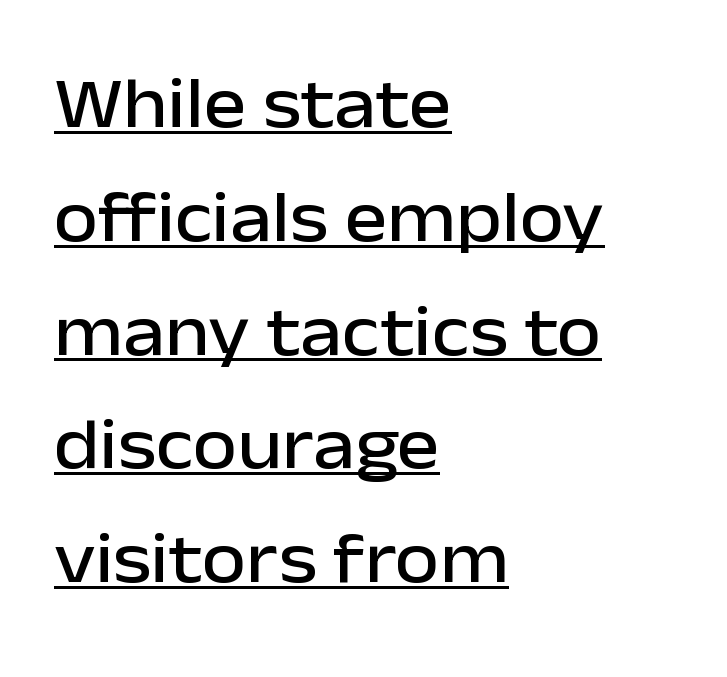
The image shows 72 px sans-serif type, upright; set left-aligned, normal line spacing (1.58x), normal letter spacing, underlined; low stroke contrast and a medium x-height.
